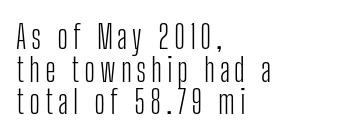
Q: Is the text bold? A: No.
Q: Is the text italic (slanted)? A: No, it is upright.
Q: Is the typeface a serif or a sans-serif typeface? A: Sans-serif.
Q: Is the text underlined? A: No.
Q: How is the paragraph aligned? A: Left-aligned.
Q: Is the spacing between lines tight, normal or loose? A: Tight.
Q: Width (condensed, normal, or wide)? A: Condensed.
Q: Stroke contrast? A: Low.
Q: x-height? A: Medium.
Q: Monospaced? A: No.
